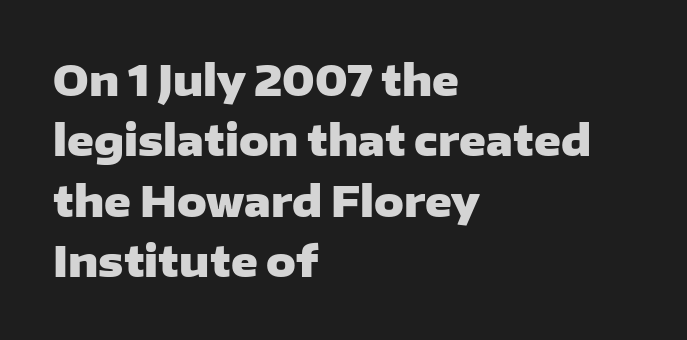
{"serif": "no", "italic": "no", "bold": "yes", "weight": "heavy", "width": "wide", "stroke_contrast": "low", "x_height": "medium", "monospaced": "no", "underline": "no", "align": "left", "line_spacing": "normal", "line_spacing_ratio": 1.47, "letter_spacing": "normal", "letter_spacing_em": 0.0, "glyph_px": 41}
